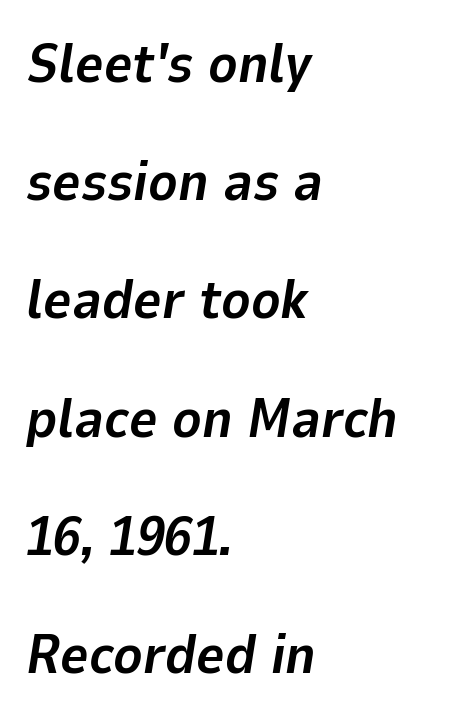
Q: Is the text bold? A: Yes.
Q: Is the text italic (slanted)? A: Yes, it leans right by about 9 degrees.
Q: Is the text underlined? A: No.
Q: How is the paragraph aligned? A: Left-aligned.
Q: Is the spacing between letters normal or unusually wide? A: Normal.
Q: Is the spacing between lines tight, normal or loose? A: Loose.
Q: Width (condensed, normal, or wide)? A: Normal.
Q: Stroke contrast? A: Low.
Q: x-height? A: Medium.
Q: Monospaced? A: No.
